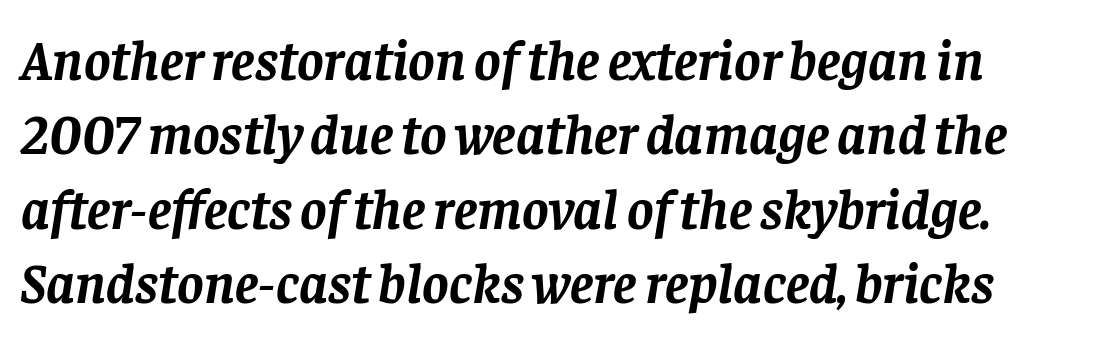
The rendering applies a slant to the glyphs. Descenders are the only things crossing below the line. This is serif lettering, the kind often seen in printed books. Students, this is bold: see how much ink each stroke carries.
